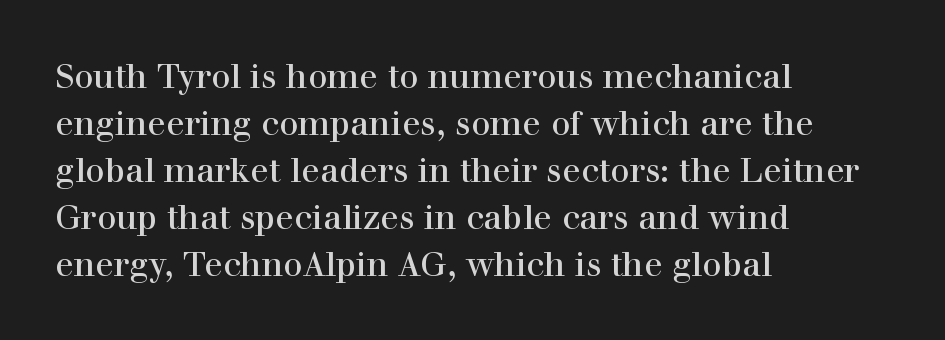
These lines were composed using upright roman letters. The zone under the glyphs is completely vacant. Examine the stroke ends and you'll spot serifs. Leftover space on each line is placed entirely after the last word.
